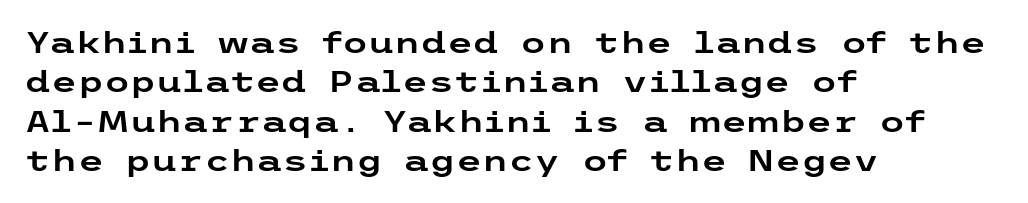
Look at the tracking — it's just the regular setting, nothing added. Classification — sans serif. Bare-footed words on every line. Italic? Not at all — the glyphs are vertical.
